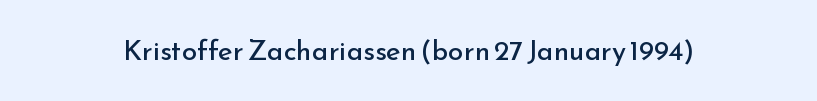
{"serif": "no", "italic": "no", "bold": "no", "weight": "regular", "width": "normal", "stroke_contrast": "low", "x_height": "small", "monospaced": "no", "underline": "no", "letter_spacing": "normal", "letter_spacing_em": 0.0, "glyph_px": 28}
